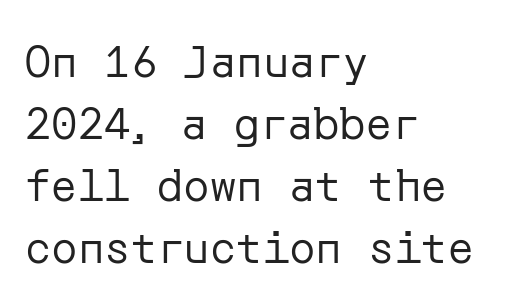
Q: Is the text bold? A: No.
Q: Is the text italic (slanted)? A: No, it is upright.
Q: Is the typeface a serif or a sans-serif typeface? A: Sans-serif.
Q: Is the text underlined? A: No.
Q: How is the paragraph aligned? A: Left-aligned.
Q: Is the spacing between letters normal or unusually wide? A: Normal.
Q: Is the spacing between lines tight, normal or loose? A: Normal.
Q: Width (condensed, normal, or wide)? A: Normal.
Q: Stroke contrast? A: Low.
Q: x-height? A: Medium.
